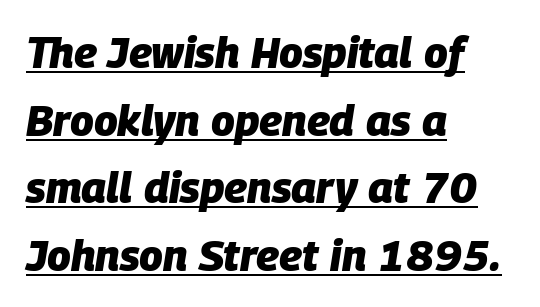
Line beginnings align vertically; line endings do not. These lines were composed using italics. Note the varied advance widths — an 'i' is clearly narrower than an 'm'. Look at the stroke-to-counter ratio: heavy, a bold.
